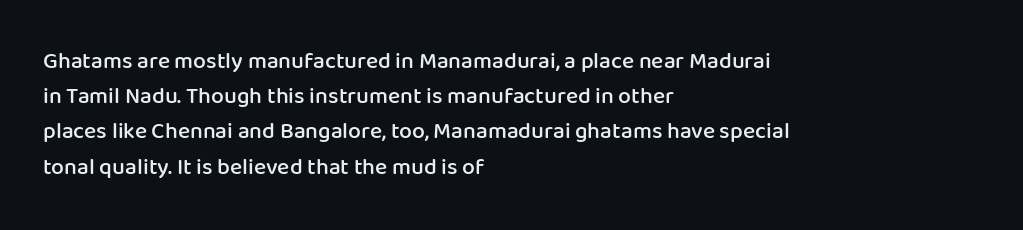
The image shows 23 px text type, upright; set left-aligned, normal line spacing (1.53x), normal letter spacing, not underlined.
